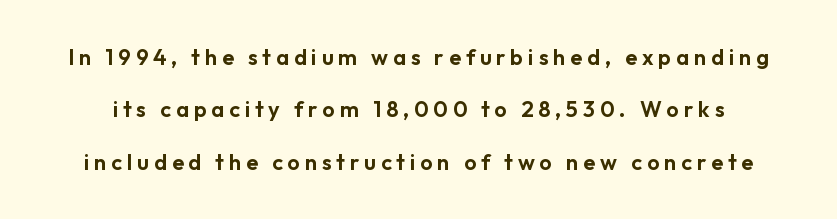
The image shows 22 px text type, upright; set loose line spacing (2.38x), unusually wide letter spacing (+0.22 em), not underlined.
